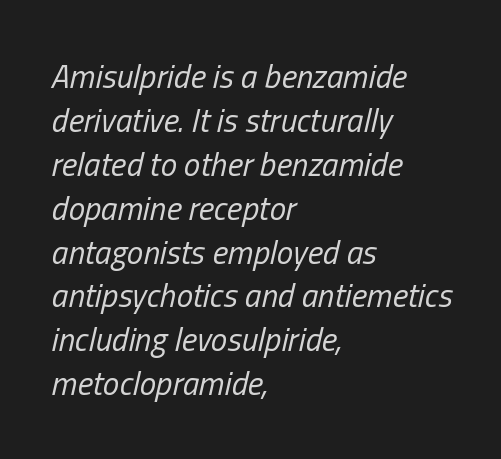
The image shows 33 px regular-weight, condensed type, italic (leaning right); set left-aligned, normal line spacing (1.33x), normal letter spacing, not underlined; low stroke contrast and a medium x-height.
